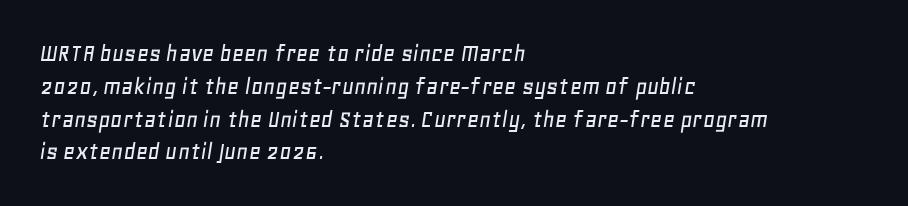
Q: Is the text italic (slanted)? A: Yes, it leans right by about 11 degrees.
Q: Is the text underlined? A: No.
Q: How is the paragraph aligned? A: Left-aligned.
Q: Is the spacing between letters normal or unusually wide? A: Normal.
Q: Is the spacing between lines tight, normal or loose? A: Normal.
